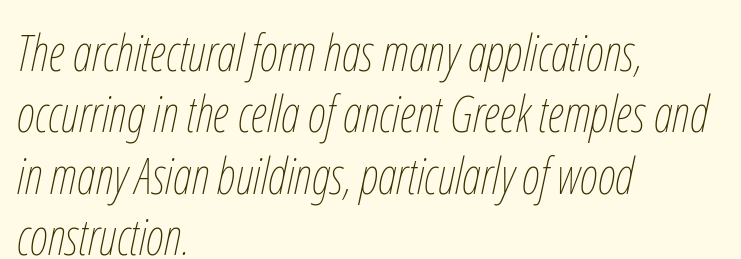
Plain, unruled lines of type. Letters have the restrained weight of plain body copy at most. Italic? Definitely — the glyphs are oblique. Visually the block forms a straight wall on the left and a jagged coastline on the right.
